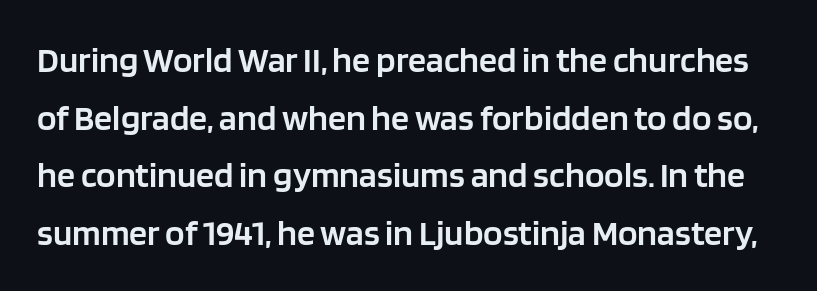
The image shows 36 px semibold sans-serif type, upright; set normal line spacing (1.6x), normal letter spacing, not underlined; low stroke contrast and a large x-height.
